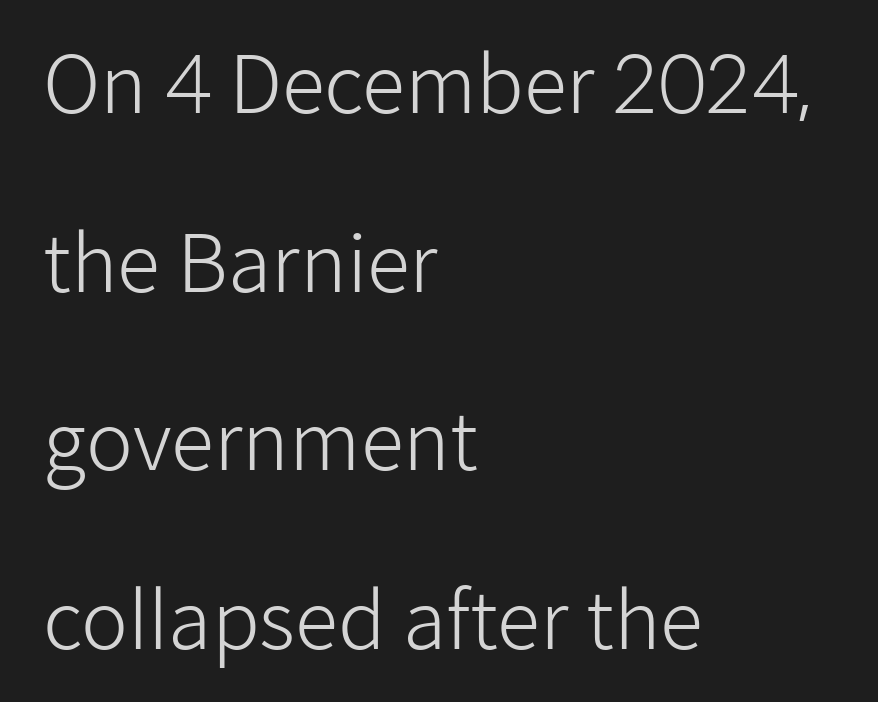
The letters advance in unequal steps, a hallmark of proportional type. Caption: face not bold, strokes unweighted. Every stem runs plumb, perpendicular to the baseline. Caption: standard tracking, unaltered.
